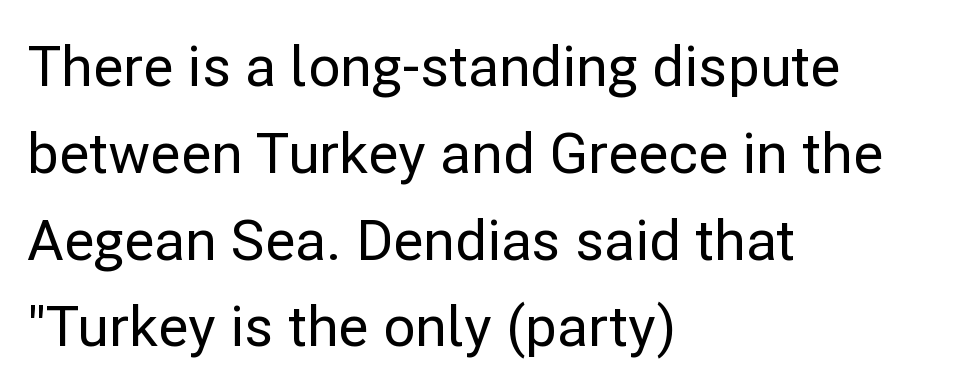
{"serif": "no", "italic": "no", "width": "normal", "stroke_contrast": "low", "x_height": "medium", "monospaced": "no", "underline": "no", "align": "left", "line_spacing": "normal", "line_spacing_ratio": 1.55, "letter_spacing": "normal", "letter_spacing_em": 0.0, "glyph_px": 56}
